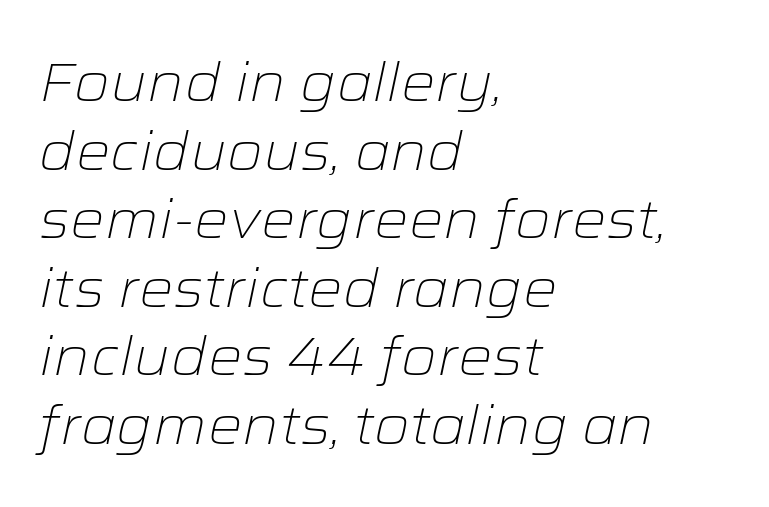
The image shows 54 px light, wide type, italic (leaning right); set left-aligned, normal line spacing (1.27x), normal letter spacing, not underlined; low stroke contrast and a medium x-height.
